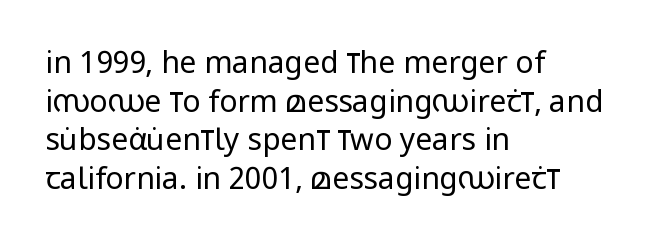
The image shows 30 px regular-weight, condensed sans-serif type, upright; set left-aligned, normal line spacing (1.29x), normal letter spacing, not underlined; low stroke contrast and a large x-height.
